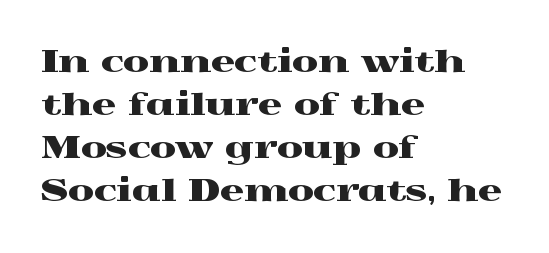
Proportional: the letters do not fall into vertical columns. Standard letterfit; no display-style spreading of the glyphs. This sample uses an upright cut, with every glyph sitting square on the baseline. Horizontal alignment here is leftward, the default for most running prose.
